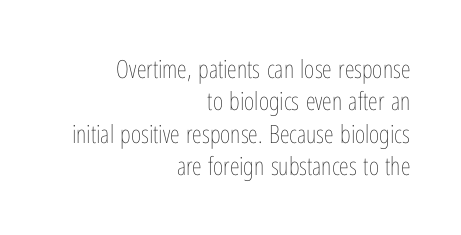
The image shows 25 px text type, upright; set right-aligned, normal line spacing (1.3x), normal letter spacing, not underlined.
